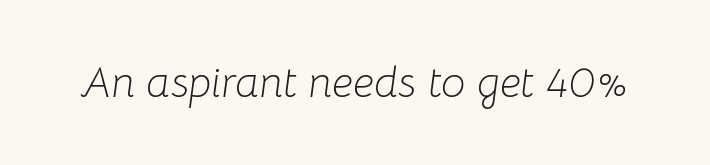
Q: Is the text bold? A: No.
Q: Is the text italic (slanted)? A: Yes, it leans right by about 8 degrees.
Q: Is the text underlined? A: No.
Q: Is the spacing between letters normal or unusually wide? A: Normal.
Q: Width (condensed, normal, or wide)? A: Normal.
Q: Stroke contrast? A: Low.
Q: x-height? A: Medium.
Q: Monospaced? A: No.
